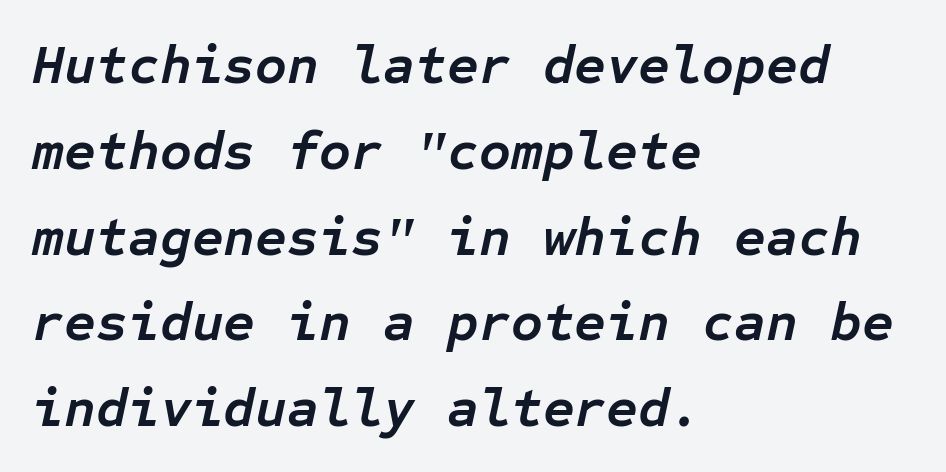
Fixed-width glyphs throughout — classic coding-font behaviour. Bare-footed words on every line. In terms of letterspacing, this is plain default setting. The font's italic variant was chosen for this text. Horizontal alignment here is leftward, the default for most running prose. I'd describe the lettering as bold — thick and assertive.
